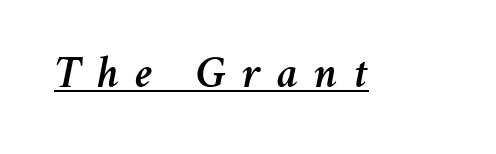
{"italic": "yes", "lean": "right", "slant_degrees": 11, "width": "normal", "stroke_contrast": "medium", "x_height": "medium", "monospaced": "no", "underline": "yes", "letter_spacing": "wide", "letter_spacing_em": 0.36, "glyph_px": 45}
